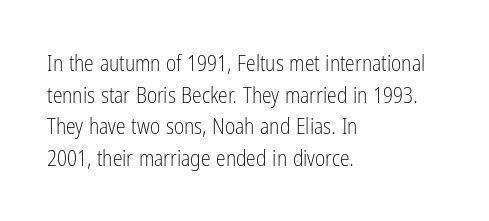
The image shows 22 px text type, upright; set left-aligned, normal line spacing (1.44x), normal letter spacing, not underlined.
